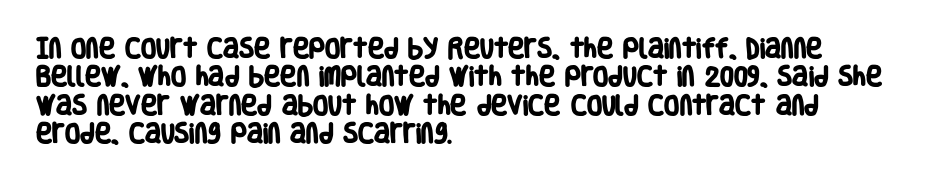
{"bold": "yes", "underline": "no", "align": "left", "line_spacing": "normal", "line_spacing_ratio": 1.29, "letter_spacing": "normal", "letter_spacing_em": 0.0, "glyph_px": 22}
